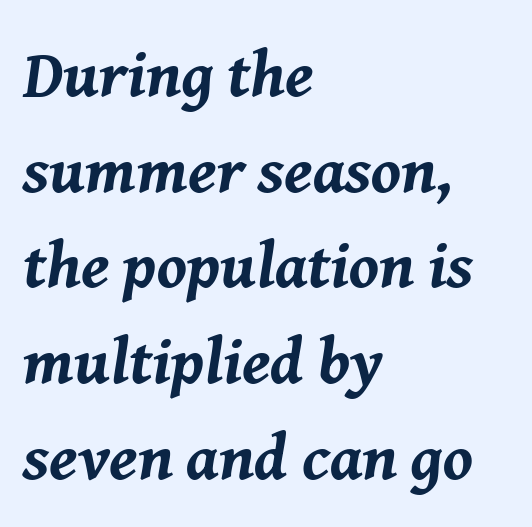
Q: Is the text bold? A: Yes.
Q: Is the text italic (slanted)? A: Yes, it leans right by about 8 degrees.
Q: Is the text underlined? A: No.
Q: How is the paragraph aligned? A: Left-aligned.
Q: Is the spacing between letters normal or unusually wide? A: Normal.
Q: Is the spacing between lines tight, normal or loose? A: Normal.
Q: Width (condensed, normal, or wide)? A: Normal.
Q: Stroke contrast? A: Medium.
Q: x-height? A: Medium.
Q: Monospaced? A: No.
